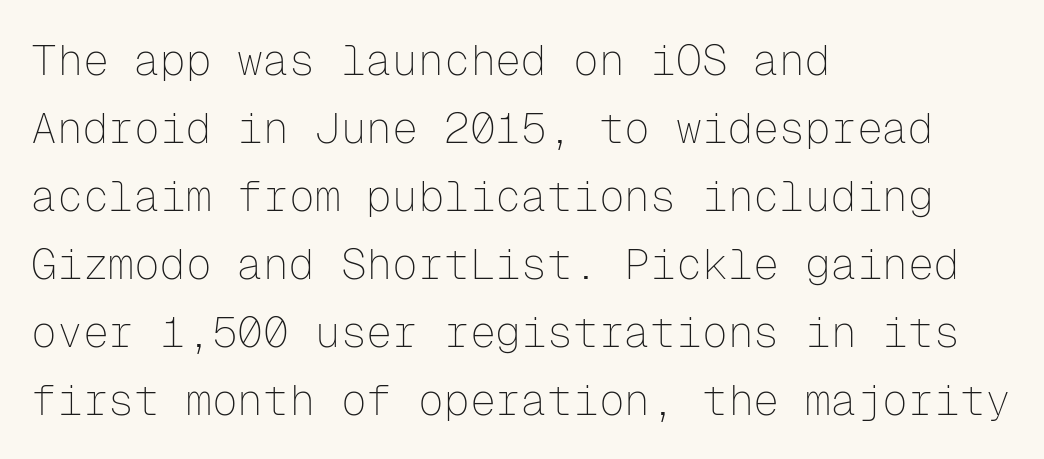
The image shows 43 px thin sans-serif type, upright, monospaced; set left-aligned, normal line spacing (1.58x), normal letter spacing, not underlined; low stroke contrast and a medium x-height.
